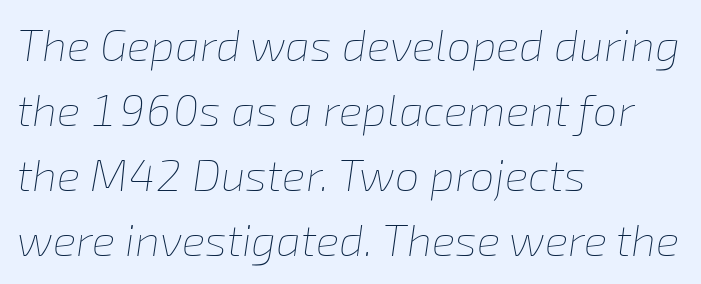
{"italic": "yes", "lean": "right", "slant_degrees": 8, "bold": "no", "weight": "thin", "width": "normal", "stroke_contrast": "low", "x_height": "medium", "monospaced": "no", "underline": "no", "align": "left", "line_spacing": "normal", "line_spacing_ratio": 1.48, "letter_spacing": "normal", "letter_spacing_em": 0.0, "glyph_px": 44}
